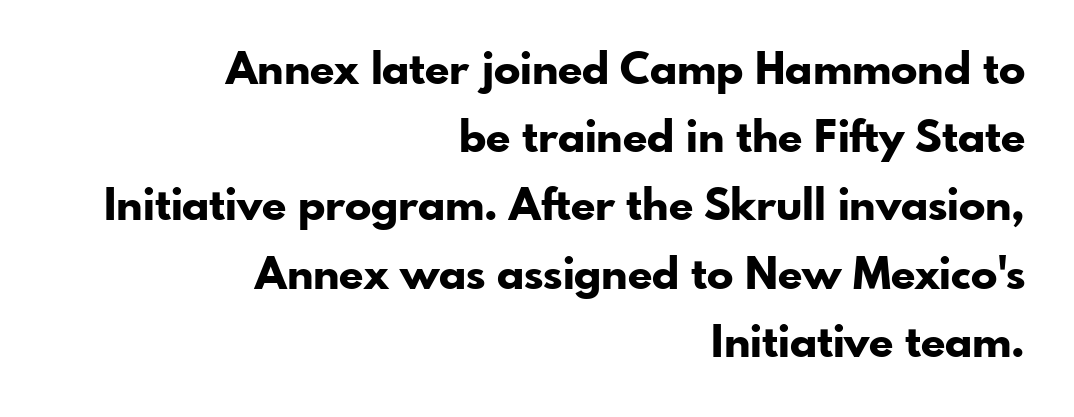
{"serif": "no", "italic": "no", "bold": "yes", "weight": "bold", "width": "normal", "stroke_contrast": "low", "x_height": "small", "monospaced": "no", "underline": "no", "align": "right", "line_spacing": "normal", "line_spacing_ratio": 1.55, "letter_spacing": "normal", "letter_spacing_em": 0.0, "glyph_px": 44}
